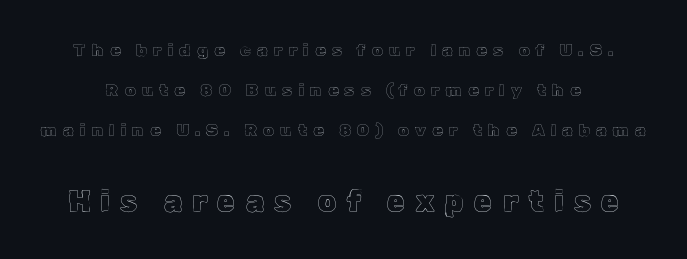
Top chunk: small. Bottom chunk: large. The type sits square on the baseline with zero lean. The baseline area is clear. The rendering uses a large line-height, opening up the rows. Here the designer chose a conventional face with non-uniform glyph widths.
